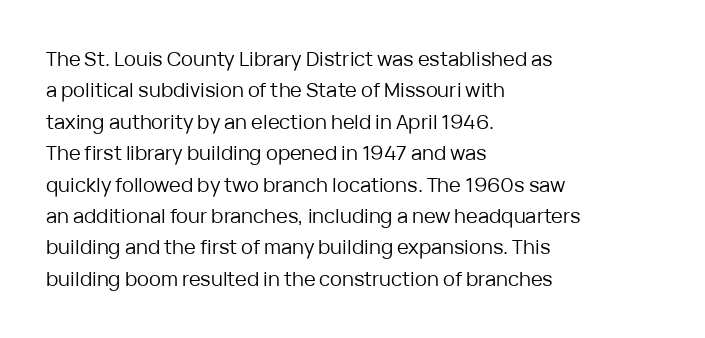
{"italic": "no", "bold": "no", "underline": "no", "align": "left", "line_spacing": "normal", "line_spacing_ratio": 1.57, "letter_spacing": "normal", "letter_spacing_em": 0.0, "glyph_px": 20}
